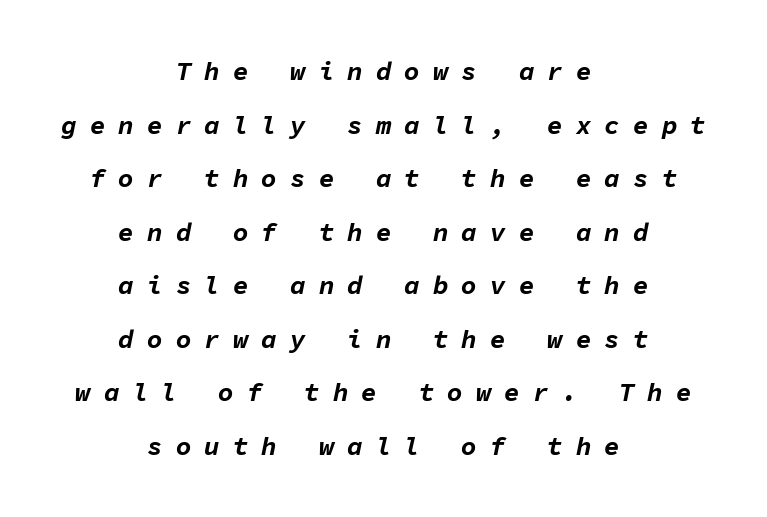
The gap between lines stays unmarked. If you measured baseline to baseline, you'd find a long distance. Tall strokes in this sample are angled rather than plumb. Notice how thick the strokes are: this is what a full bold looks like. Teacher's note: observe the equal gaps on both sides — that is centered alignment. Does extra space separate the letters? Yes, quite a lot of it.
